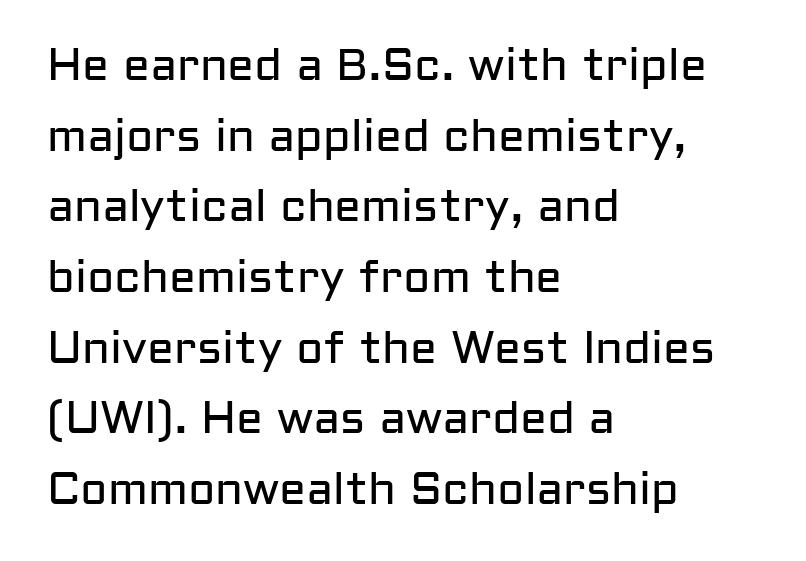
The image shows 45 px regular-weight sans-serif type, upright; set left-aligned, normal line spacing (1.57x), normal letter spacing, not underlined; low stroke contrast and a medium x-height.
